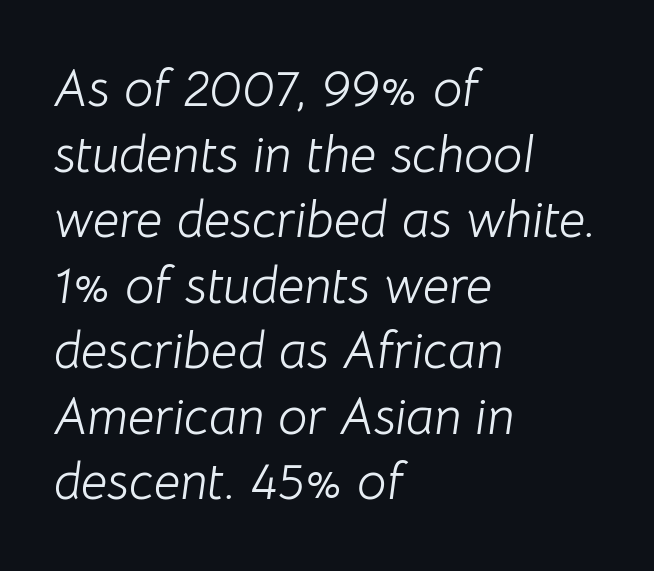
{"italic": "yes", "lean": "right", "slant_degrees": 8, "bold": "no", "weight": "light", "width": "normal", "stroke_contrast": "low", "x_height": "medium", "monospaced": "no", "underline": "no", "align": "left", "line_spacing": "normal", "line_spacing_ratio": 1.26, "letter_spacing": "normal", "letter_spacing_em": 0.0, "glyph_px": 52}
